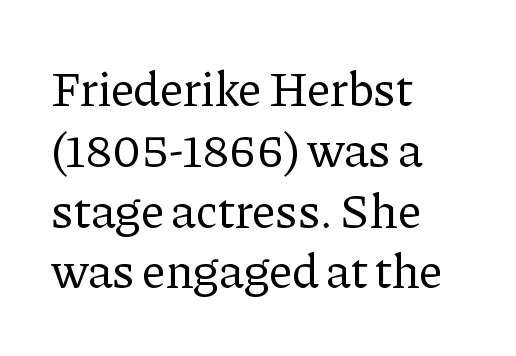
Q: Is the text bold? A: No.
Q: Is the text italic (slanted)? A: No, it is upright.
Q: Is the typeface a serif or a sans-serif typeface? A: Serif.
Q: Is the text underlined? A: No.
Q: How is the paragraph aligned? A: Left-aligned.
Q: Is the spacing between letters normal or unusually wide? A: Normal.
Q: Width (condensed, normal, or wide)? A: Normal.
Q: Stroke contrast? A: Low.
Q: x-height? A: Medium.
Q: Monospaced? A: No.
